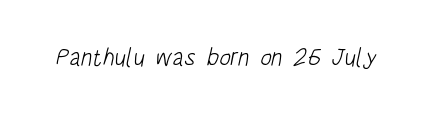
Q: Is the text bold? A: No.
Q: Is the text underlined? A: No.
Q: Is the spacing between letters normal or unusually wide? A: Normal.
